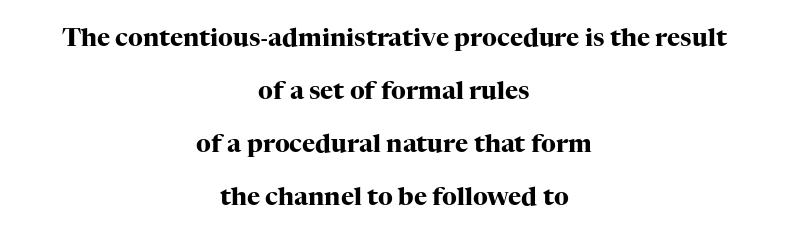
The letters stand upright; this is a roman face. Standard letterfit; no display-style spreading of the glyphs. Glance below the letters and you will spot only blank space. Each line is balanced around a shared central axis.
